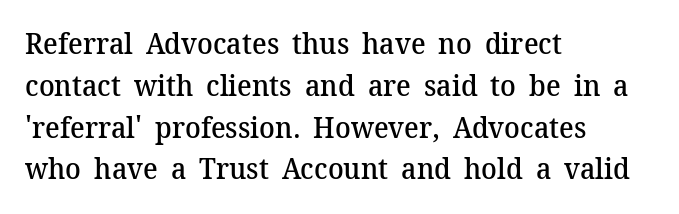
The image shows 29 px semibold serif type, upright; set left-aligned, normal line spacing (1.44x), normal letter spacing, not underlined; medium stroke contrast and a medium x-height.
